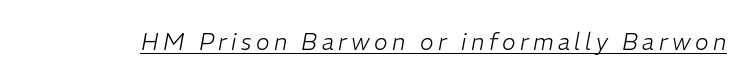
Q: Is the text bold? A: No.
Q: Is the text italic (slanted)? A: Yes, it leans right by about 11 degrees.
Q: Is the text underlined? A: Yes.
